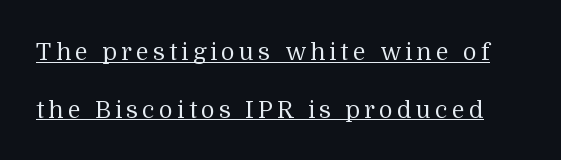
The image shows 24 px text type, upright; set loose line spacing (2.41x), underlined.
